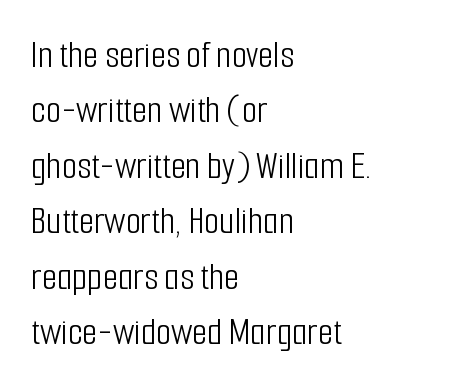
{"serif": "no", "italic": "no", "bold": "no", "weight": "light", "width": "condensed", "stroke_contrast": "low", "x_height": "medium", "monospaced": "no", "underline": "no", "align": "left", "line_spacing": "normal", "line_spacing_ratio": 1.42, "letter_spacing": "normal", "letter_spacing_em": 0.0, "glyph_px": 39}
